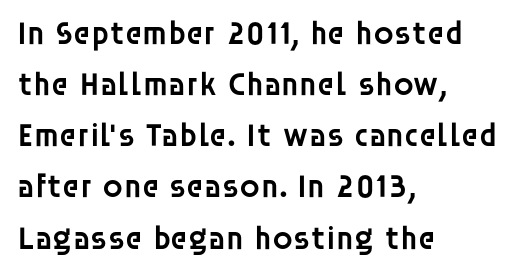
The image shows 33 px semibold sans-serif type, upright; set left-aligned, normal line spacing (1.55x), normal letter spacing, not underlined; low stroke contrast and a large x-height.
